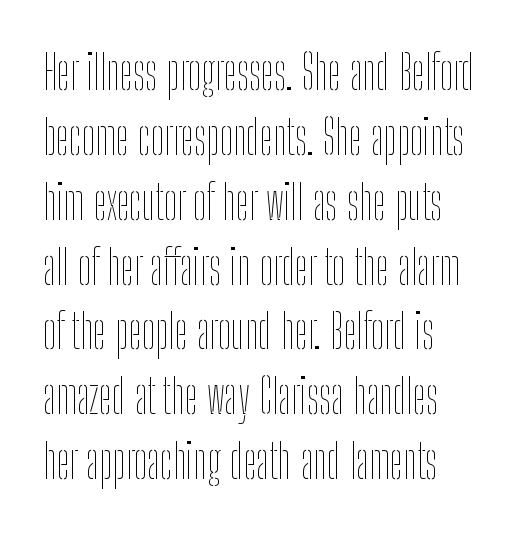
The image shows 47 px thin, condensed type, upright; set normal line spacing (1.38x), normal letter spacing, not underlined; low stroke contrast and a medium x-height.
